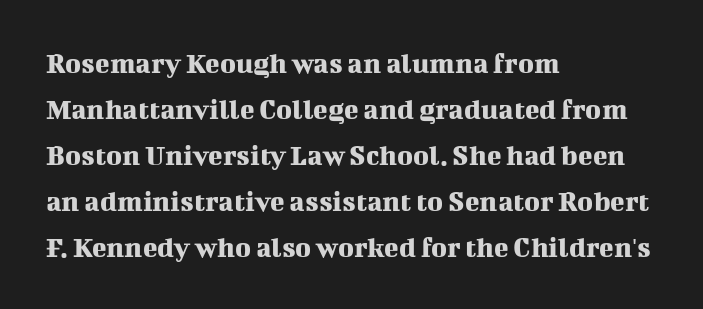
Q: Is the text italic (slanted)? A: No, it is upright.
Q: Is the typeface a serif or a sans-serif typeface? A: Serif.
Q: Is the text underlined? A: No.
Q: How is the paragraph aligned? A: Left-aligned.
Q: Is the spacing between letters normal or unusually wide? A: Normal.
Q: Is the spacing between lines tight, normal or loose? A: Normal.
Q: Width (condensed, normal, or wide)? A: Normal.
Q: Stroke contrast? A: Medium.
Q: x-height? A: Medium.
Q: Monospaced? A: No.
